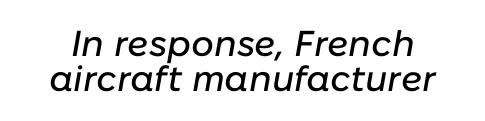
Unmarked baselines from the first word to the last. Do the characters align in a grid? No, the font is proportional. Nobody touched the tracking dial on this one. There's an unmistakable incline to the writing here. Quick note: interline space is minimal.
